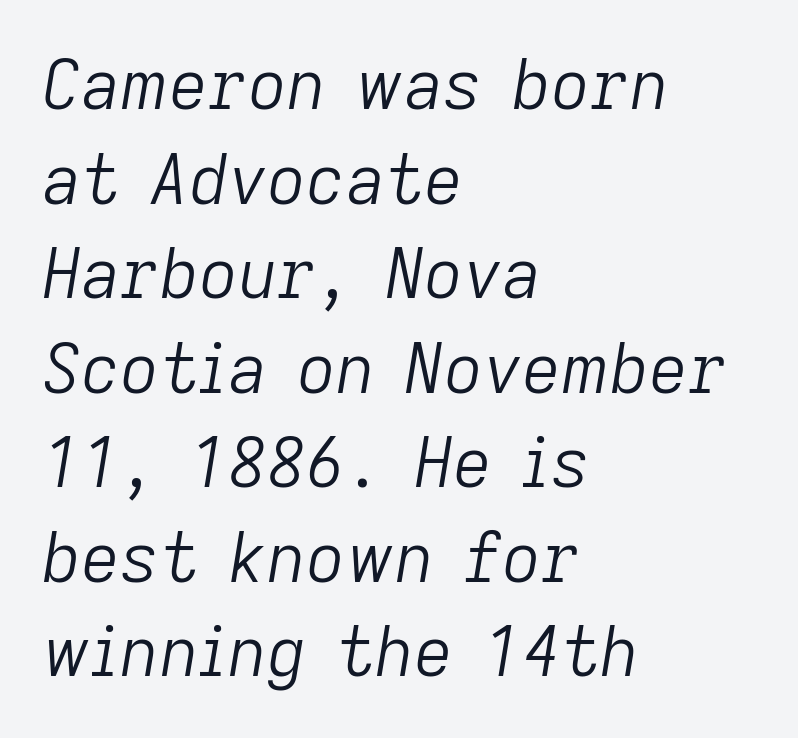
Q: Is the text bold? A: No.
Q: Is the text italic (slanted)? A: Yes, it leans right by about 9 degrees.
Q: Is the text underlined? A: No.
Q: How is the paragraph aligned? A: Left-aligned.
Q: Is the spacing between letters normal or unusually wide? A: Normal.
Q: Is the spacing between lines tight, normal or loose? A: Normal.
Q: Width (condensed, normal, or wide)? A: Normal.
Q: Stroke contrast? A: Low.
Q: x-height? A: Medium.
Q: Monospaced? A: No.
